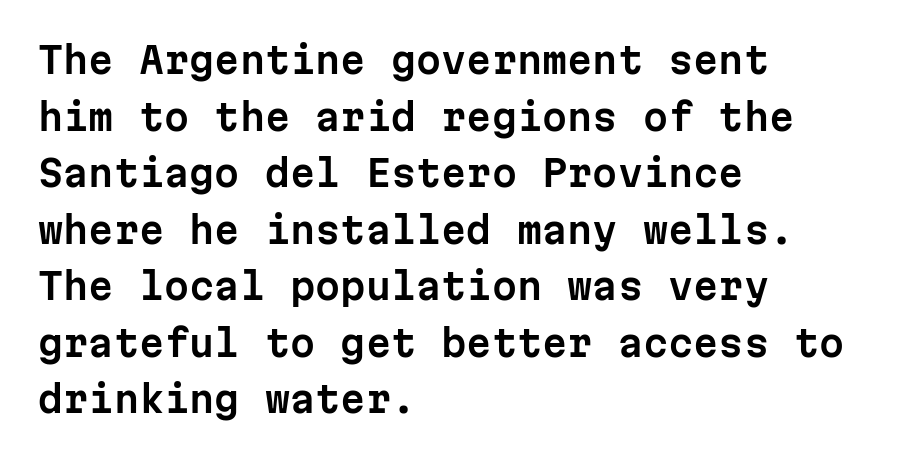
{"serif": "no", "italic": "no", "width": "normal", "stroke_contrast": "low", "x_height": "medium", "monospaced": "yes", "underline": "no", "align": "left", "line_spacing": "normal", "line_spacing_ratio": 1.57, "letter_spacing": "normal", "letter_spacing_em": 0.0, "glyph_px": 36}
